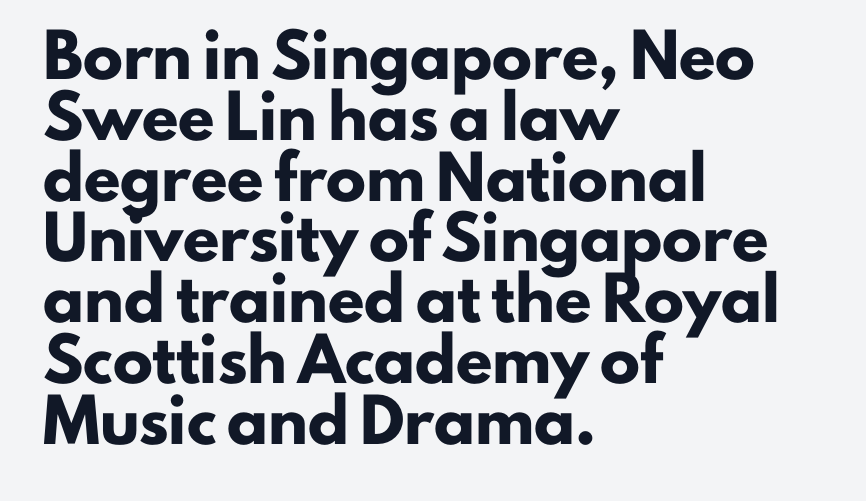
Q: Is the text bold? A: Yes.
Q: Is the text italic (slanted)? A: No, it is upright.
Q: Is the typeface a serif or a sans-serif typeface? A: Sans-serif.
Q: Is the text underlined? A: No.
Q: How is the paragraph aligned? A: Left-aligned.
Q: Is the spacing between letters normal or unusually wide? A: Normal.
Q: Is the spacing between lines tight, normal or loose? A: Normal.
Q: Width (condensed, normal, or wide)? A: Normal.
Q: Stroke contrast? A: Low.
Q: x-height? A: Small.
Q: Monospaced? A: No.
